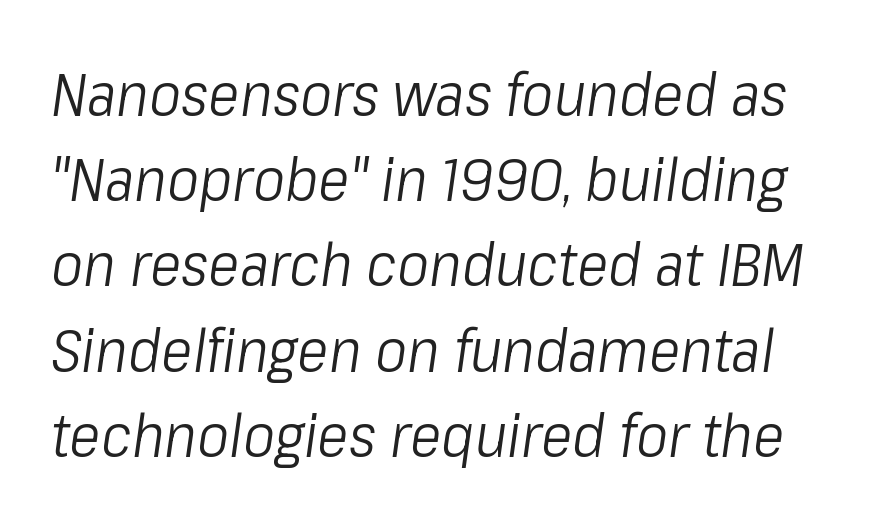
{"italic": "yes", "lean": "right", "slant_degrees": 8, "bold": "no", "weight": "light", "width": "condensed", "stroke_contrast": "low", "x_height": "medium", "monospaced": "no", "underline": "no", "line_spacing": "normal", "line_spacing_ratio": 1.42, "letter_spacing": "normal", "letter_spacing_em": 0.0, "glyph_px": 60}
